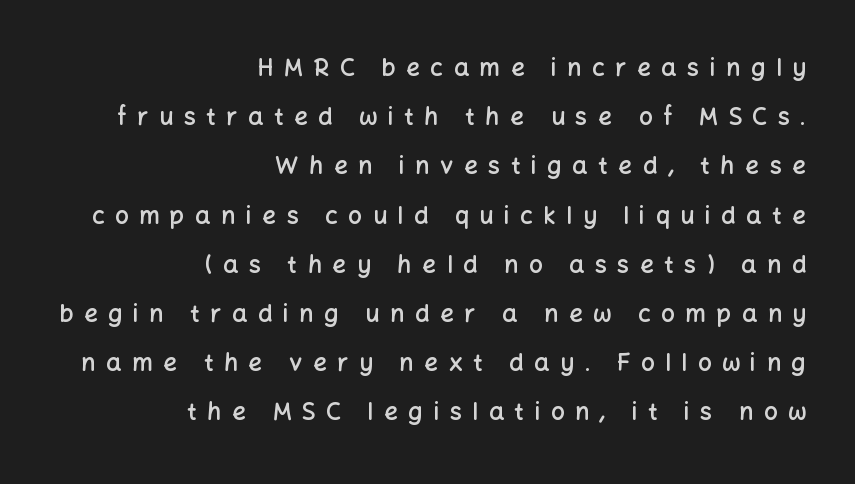
{"italic": "no", "bold": "semi", "underline": "no", "align": "right", "line_spacing": "loose", "line_spacing_ratio": 2.05, "letter_spacing": "wide", "letter_spacing_em": 0.44, "glyph_px": 24}
